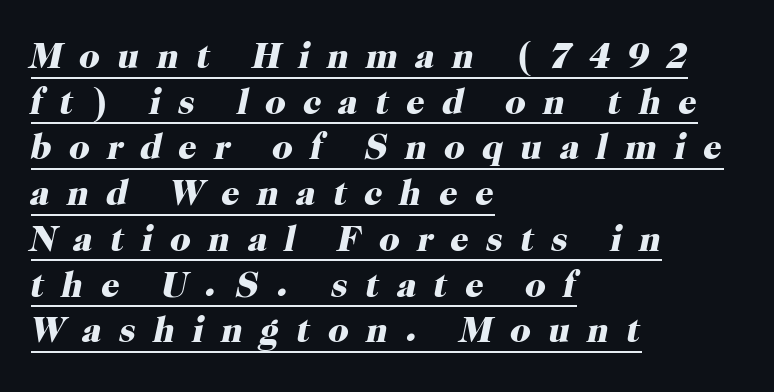
Q: Is the text bold? A: Yes.
Q: Is the text italic (slanted)? A: Yes, it leans right by about 12 degrees.
Q: Is the typeface a serif or a sans-serif typeface? A: Serif.
Q: Is the text underlined? A: Yes.
Q: How is the paragraph aligned? A: Left-aligned.
Q: Is the spacing between letters normal or unusually wide? A: Unusually wide.
Q: Is the spacing between lines tight, normal or loose? A: Normal.
Q: Width (condensed, normal, or wide)? A: Normal.
Q: Stroke contrast? A: High.
Q: x-height? A: Medium.
Q: Monospaced? A: No.
